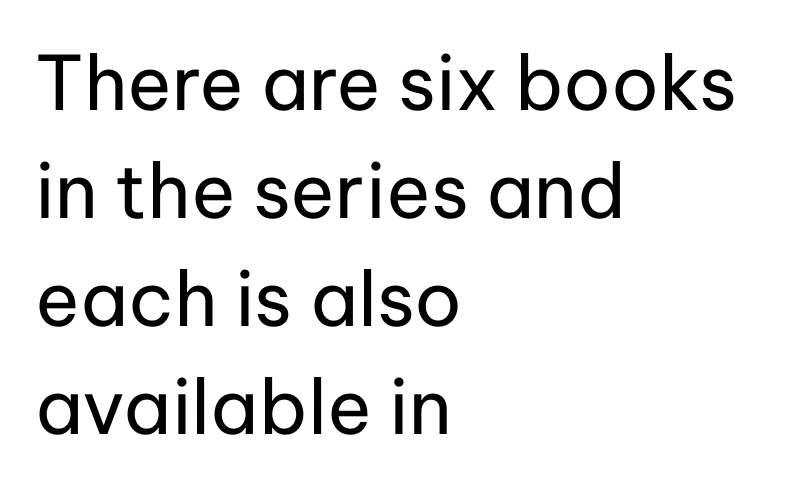
{"serif": "no", "italic": "no", "bold": "no", "weight": "regular", "width": "normal", "stroke_contrast": "low", "x_height": "medium", "monospaced": "no", "underline": "no", "align": "left", "line_spacing": "normal", "line_spacing_ratio": 1.44, "letter_spacing": "normal", "letter_spacing_em": 0.0, "glyph_px": 75}
